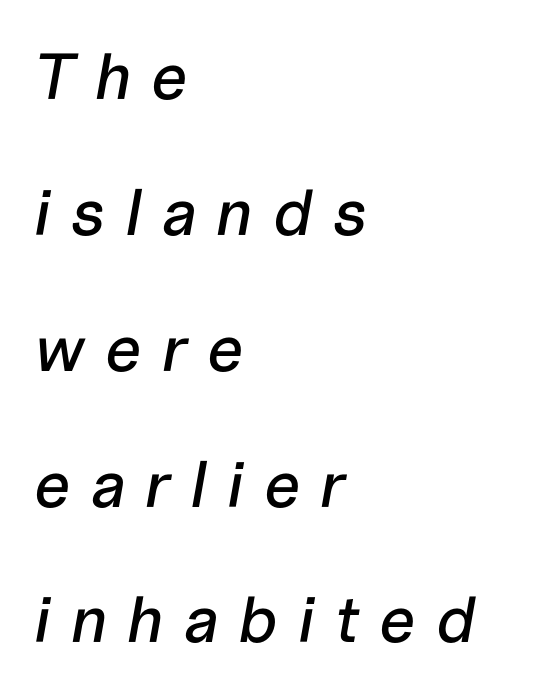
How are the letters spaced? Widely, with obvious added tracking. Glance below the letters and you will spot only blank space. Character widths vary here, with narrow letters taking less room than wide ones. The paragraph has a hard left edge and a soft right edge.
